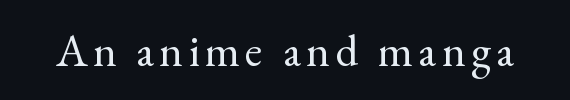
{"serif": "yes", "italic": "no", "bold": "no", "weight": "regular", "width": "normal", "x_height": "small", "monospaced": "no", "underline": "no", "glyph_px": 45}
